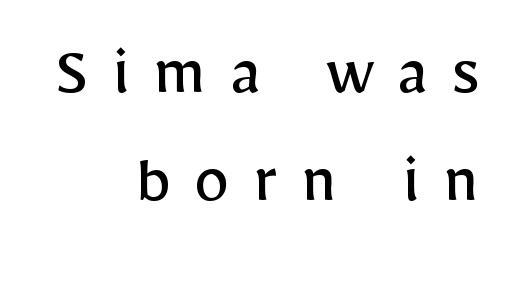
The image shows 72 px regular-weight sans-serif type, upright; set right-aligned, normal line spacing (1.5x), unusually wide letter spacing (+0.32 em), not underlined; low stroke contrast and a medium x-height.
